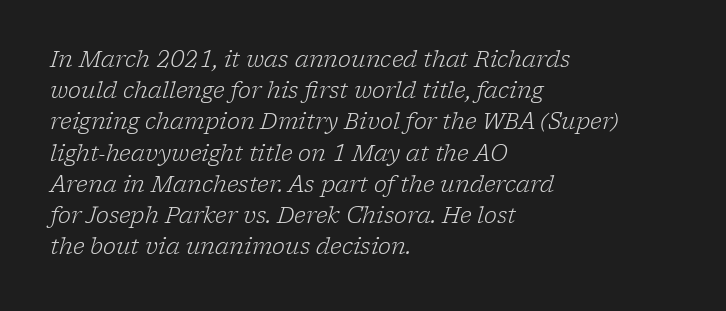
{"italic": "yes", "lean": "right", "slant_degrees": 17, "bold": "no", "underline": "no", "align": "left", "line_spacing": "normal", "line_spacing_ratio": 1.42, "letter_spacing": "normal", "letter_spacing_em": 0.0, "glyph_px": 22}
